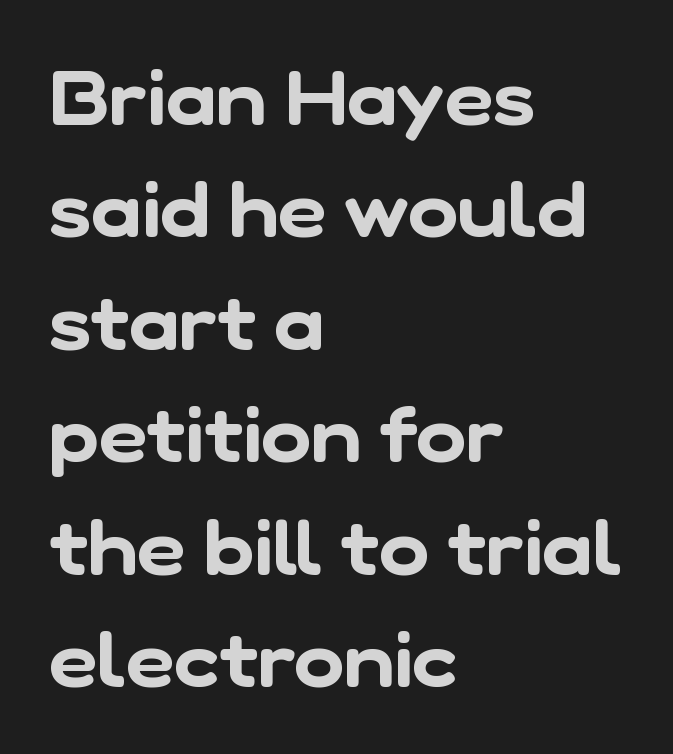
{"serif": "no", "width": "normal", "stroke_contrast": "low", "x_height": "medium", "monospaced": "no", "underline": "no", "align": "left", "line_spacing": "normal", "line_spacing_ratio": 1.48, "letter_spacing": "normal", "letter_spacing_em": 0.0, "glyph_px": 76}
